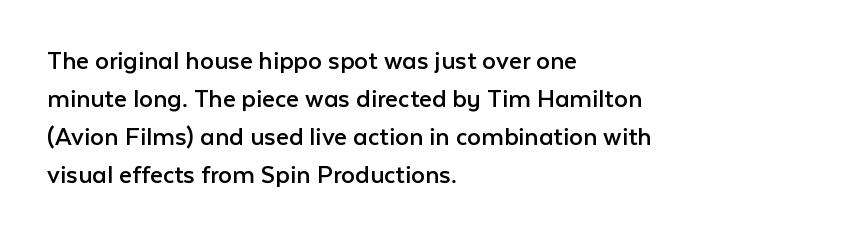
The face used here is rendered with its standard letterfit. Every character sits straight up, as roman type does. Baseline-to-baseline distance is the conventional proportion of letter height. These glyphs show unthickened strokes, regular width or finer. This is sans-serif lettering, the kind often seen on screens and signage. Check the space under the baseline: it is left empty.
